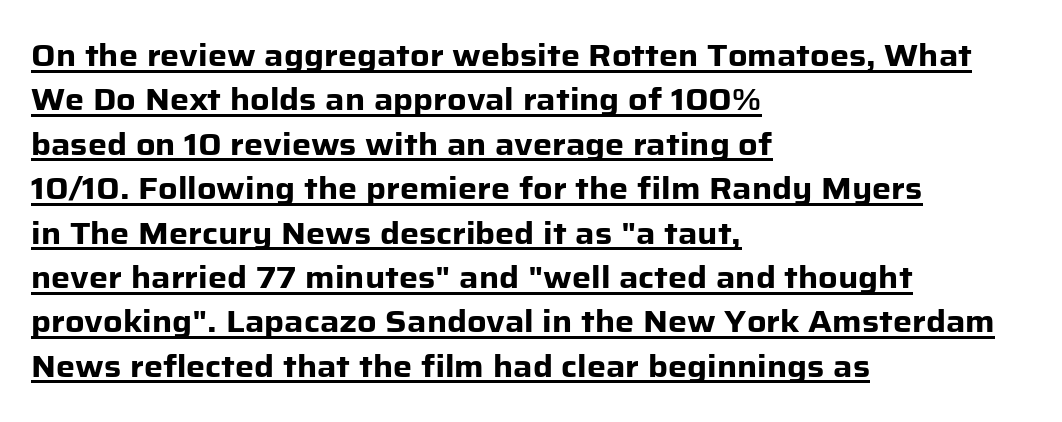
{"serif": "no", "italic": "no", "bold": "yes", "weight": "heavy", "width": "normal", "stroke_contrast": "low", "x_height": "medium", "monospaced": "no", "underline": "yes", "align": "left", "line_spacing": "normal", "line_spacing_ratio": 1.48, "letter_spacing": "normal", "letter_spacing_em": 0.0, "glyph_px": 30}
